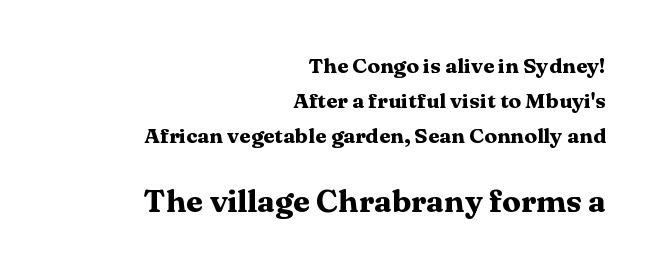
Q: Is the text bold? A: Yes.
Q: Is the text italic (slanted)? A: No, it is upright.
Q: Is the typeface a serif or a sans-serif typeface? A: Serif.
Q: Is the text underlined? A: No.
Q: How is the paragraph aligned? A: Right-aligned.
Q: Is the spacing between letters normal or unusually wide? A: Normal.
Q: Is the spacing between lines tight, normal or loose? A: Normal.
Q: Which block of text is set in a larger size, the first (top) or the second (bottom)? A: The second (bottom) one.
Q: Width (condensed, normal, or wide)? A: Wide.
Q: Stroke contrast? A: Medium.
Q: x-height? A: Medium.
Q: Monospaced? A: No.
